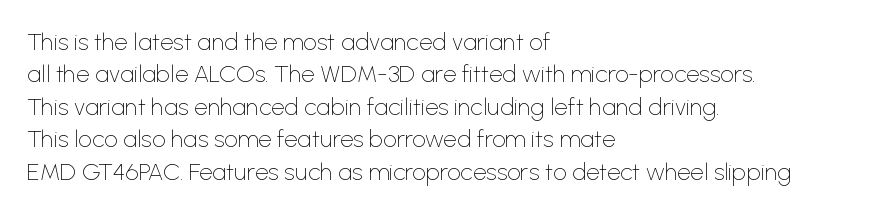
The typesetter chose a ragged-right arrangement here. In terms of letterspacing, this is plain default setting. Descenders hang freely into open space. A typesetter would call this leading conventional body-copy spacing. Stems and bowls with no extra thickness — not bold.
